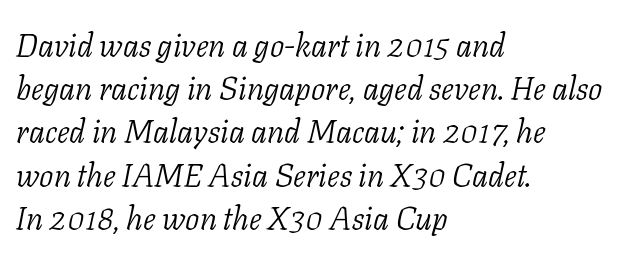
Q: Is the text bold? A: No.
Q: Is the text italic (slanted)? A: Yes, it leans right by about 11 degrees.
Q: Is the typeface a serif or a sans-serif typeface? A: Serif.
Q: Is the text underlined? A: No.
Q: How is the paragraph aligned? A: Left-aligned.
Q: Is the spacing between letters normal or unusually wide? A: Normal.
Q: Is the spacing between lines tight, normal or loose? A: Normal.
Q: Width (condensed, normal, or wide)? A: Normal.
Q: Stroke contrast? A: Low.
Q: x-height? A: Medium.
Q: Monospaced? A: No.
